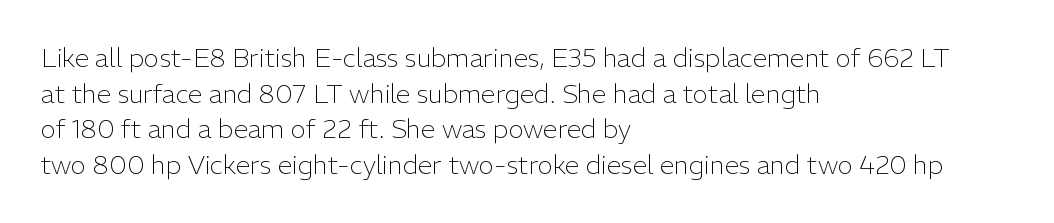
The image shows 26 px text type, upright; set left-aligned, normal line spacing (1.37x), normal letter spacing, not underlined.
